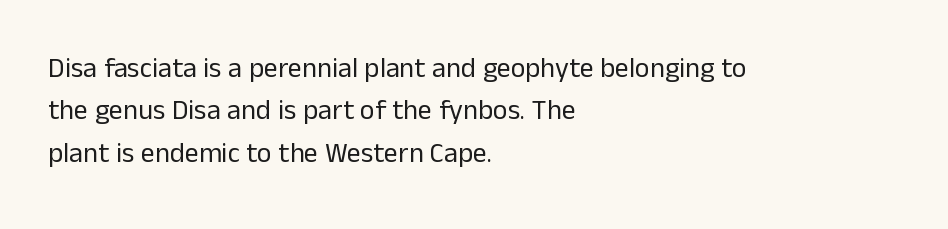
{"serif": "no", "italic": "no", "bold": "no", "weight": "regular", "width": "normal", "stroke_contrast": "low", "x_height": "medium", "monospaced": "no", "underline": "no", "align": "left", "line_spacing": "normal", "line_spacing_ratio": 1.51, "letter_spacing": "normal", "letter_spacing_em": 0.0, "glyph_px": 28}
